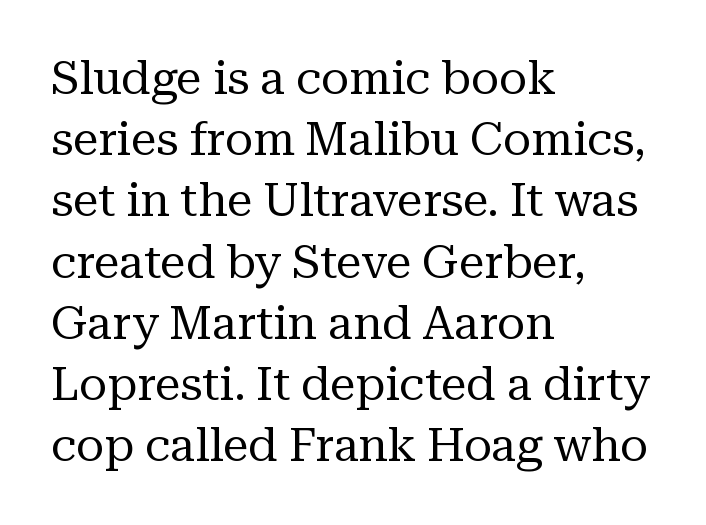
The image shows 46 px regular-weight serif type, upright; set left-aligned, normal line spacing (1.33x), normal letter spacing, not underlined; medium stroke contrast and a medium x-height.
